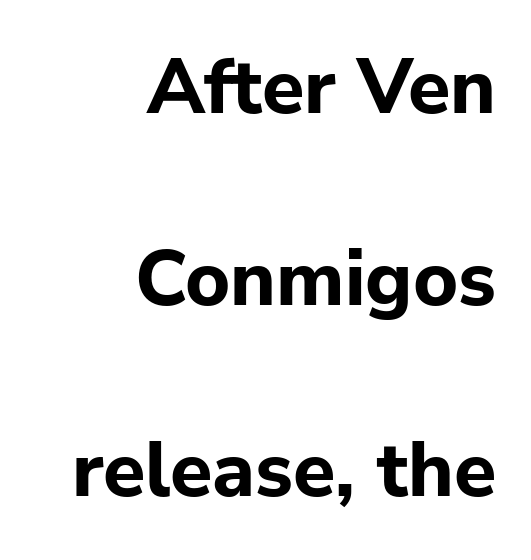
{"serif": "no", "italic": "no", "bold": "yes", "weight": "bold", "width": "normal", "stroke_contrast": "low", "x_height": "medium", "monospaced": "no", "underline": "no", "align": "right", "line_spacing": "loose", "line_spacing_ratio": 2.49, "letter_spacing": "normal", "letter_spacing_em": 0.0, "glyph_px": 77}
